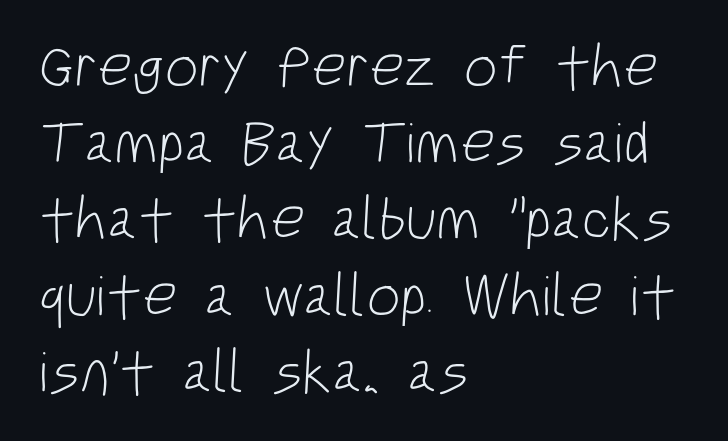
{"serif": "no", "bold": "no", "weight": "light", "width": "condensed", "stroke_contrast": "low", "x_height": "large", "monospaced": "no", "underline": "no", "align": "left", "line_spacing": "normal", "line_spacing_ratio": 1.27, "letter_spacing": "normal", "letter_spacing_em": 0.0, "glyph_px": 60}
